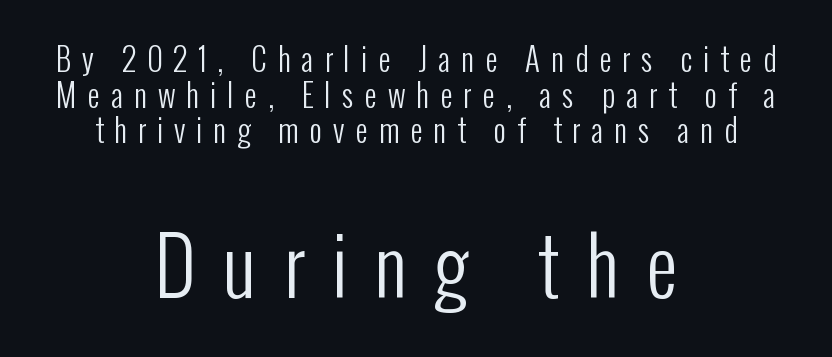
Q: Is the text bold? A: No.
Q: Is the text italic (slanted)? A: No, it is upright.
Q: Is the typeface a serif or a sans-serif typeface? A: Sans-serif.
Q: Is the text underlined? A: No.
Q: How is the paragraph aligned? A: Centered.
Q: Is the spacing between letters normal or unusually wide? A: Unusually wide.
Q: Is the spacing between lines tight, normal or loose? A: Tight.
Q: Which block of text is set in a larger size, the first (top) or the second (bottom)? A: The second (bottom) one.
Q: Width (condensed, normal, or wide)? A: Condensed.
Q: Stroke contrast? A: Low.
Q: x-height? A: Medium.
Q: Monospaced? A: No.
